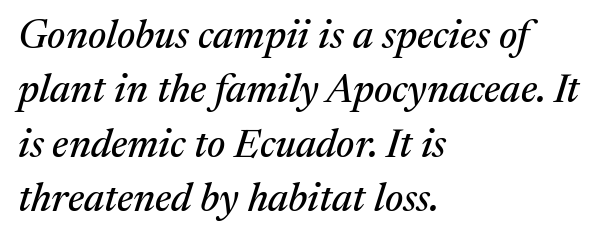
Q: Is the text italic (slanted)? A: Yes, it leans right by about 17 degrees.
Q: Is the typeface a serif or a sans-serif typeface? A: Serif.
Q: Is the text underlined? A: No.
Q: How is the paragraph aligned? A: Left-aligned.
Q: Is the spacing between letters normal or unusually wide? A: Normal.
Q: Is the spacing between lines tight, normal or loose? A: Normal.
Q: Width (condensed, normal, or wide)? A: Normal.
Q: Stroke contrast? A: Medium.
Q: x-height? A: Medium.
Q: Monospaced? A: No.
